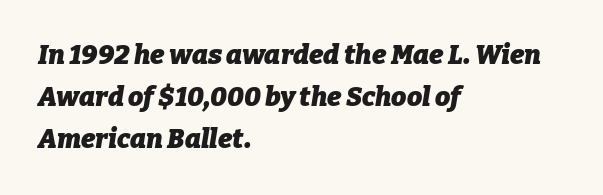
Chunky letters — that's bold for sure. Observe the lean: these are italic letterforms. Honestly, there is no underline to notice here at all. Students, observe: this is what conventionally led text looks like. How are the letters spaced? Ordinarily, with no added tracking.
